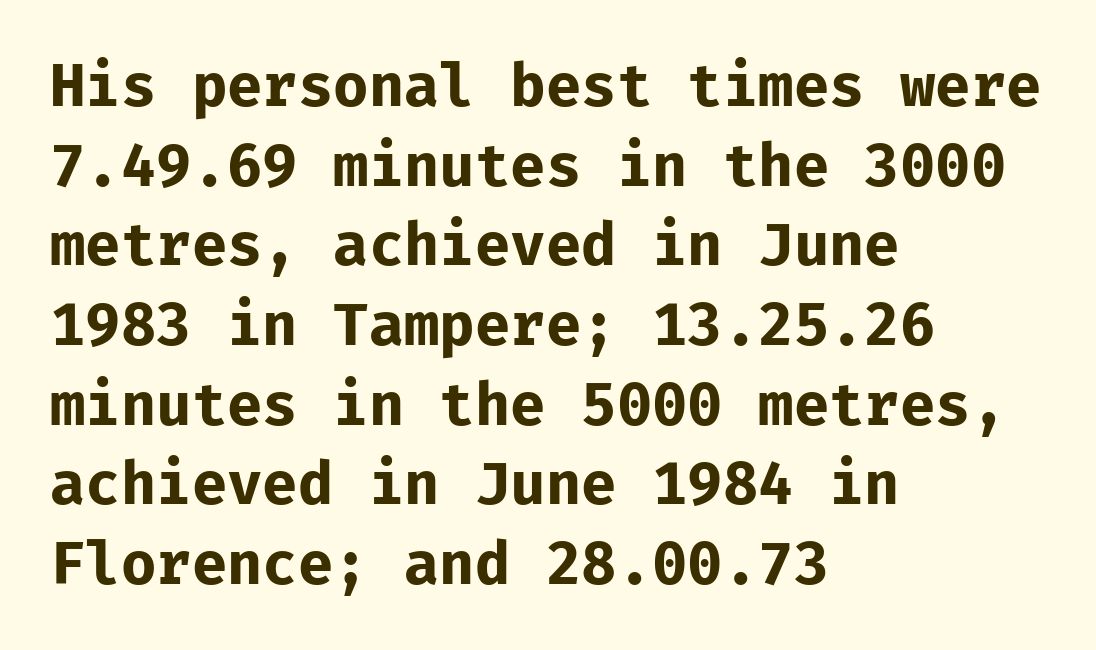
Monospaced: the letters line up in strict vertical columns. Evenly set lines give the paragraph a standard silhouette. Just letters on the line, the space beneath them empty. Spacing between characters is what you'd get straight out of the box.
